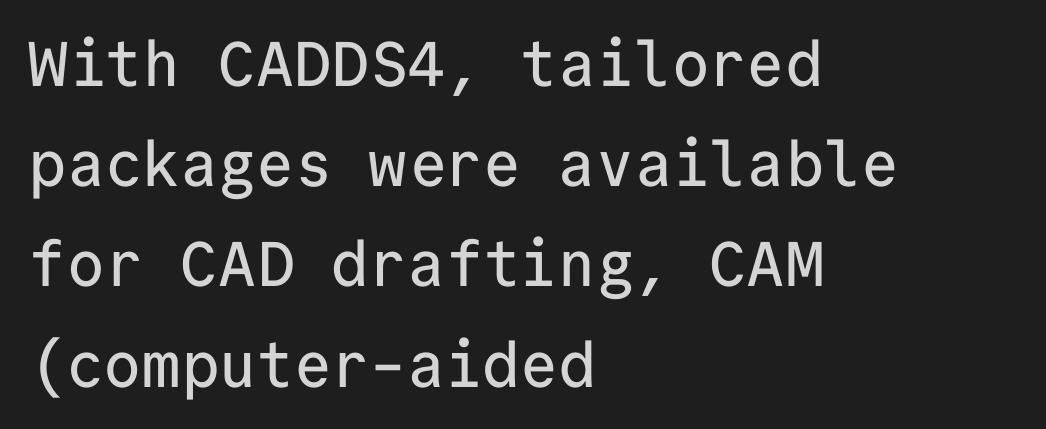
Q: Is the text italic (slanted)? A: No, it is upright.
Q: Is the typeface a serif or a sans-serif typeface? A: Sans-serif.
Q: Is the text underlined? A: No.
Q: How is the paragraph aligned? A: Left-aligned.
Q: Is the spacing between letters normal or unusually wide? A: Normal.
Q: Is the spacing between lines tight, normal or loose? A: Normal.
Q: Width (condensed, normal, or wide)? A: Normal.
Q: Stroke contrast? A: Low.
Q: x-height? A: Medium.
Q: Monospaced? A: Yes.
